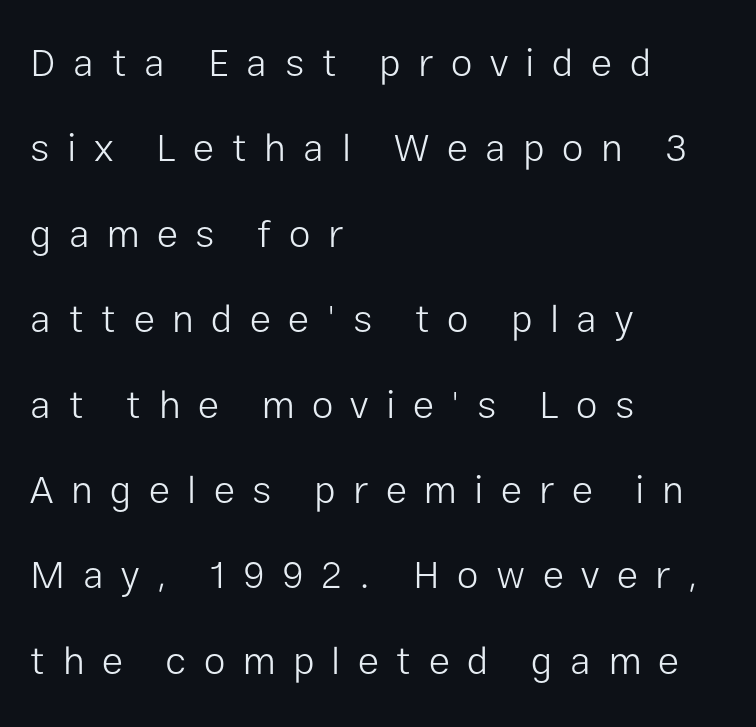
Q: Is the text bold? A: No.
Q: Is the text italic (slanted)? A: No, it is upright.
Q: Is the typeface a serif or a sans-serif typeface? A: Sans-serif.
Q: Is the text underlined? A: No.
Q: How is the paragraph aligned? A: Left-aligned.
Q: Is the spacing between letters normal or unusually wide? A: Unusually wide.
Q: Is the spacing between lines tight, normal or loose? A: Loose.
Q: Width (condensed, normal, or wide)? A: Normal.
Q: Stroke contrast? A: Low.
Q: x-height? A: Medium.
Q: Monospaced? A: No.
